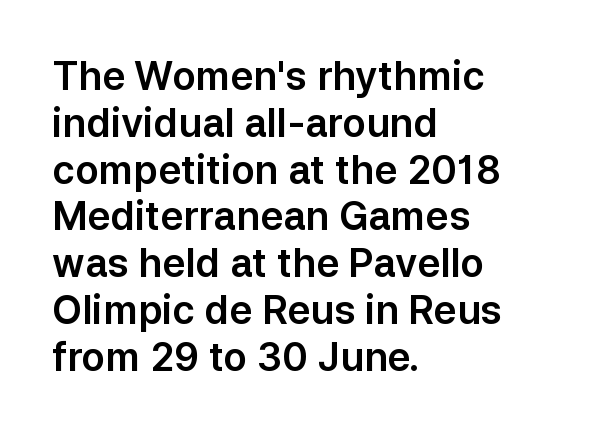
Inter-character spacing is left at the font's built-in metrics. Every character sits straight up, as roman type does. Alignment: flush left. Examine the stroke ends and you'll find no serifs. Check the space under the baseline: it is left empty.
